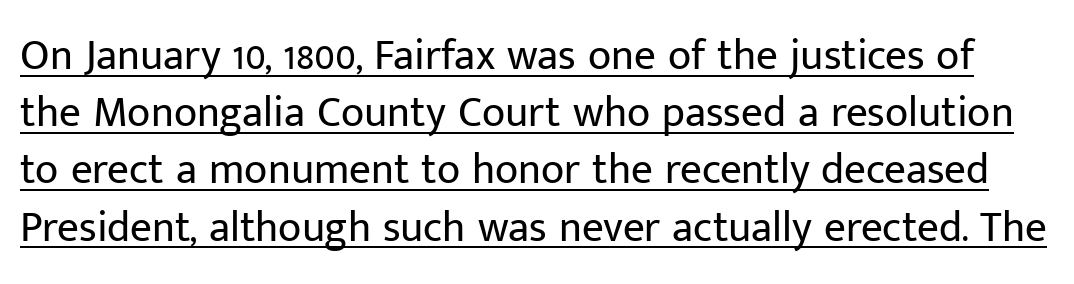
{"serif": "no", "italic": "no", "bold": "no", "weight": "regular", "width": "normal", "stroke_contrast": "low", "x_height": "medium", "monospaced": "no", "underline": "yes", "line_spacing": "normal", "line_spacing_ratio": 1.33, "letter_spacing": "normal", "letter_spacing_em": 0.0, "glyph_px": 43}
